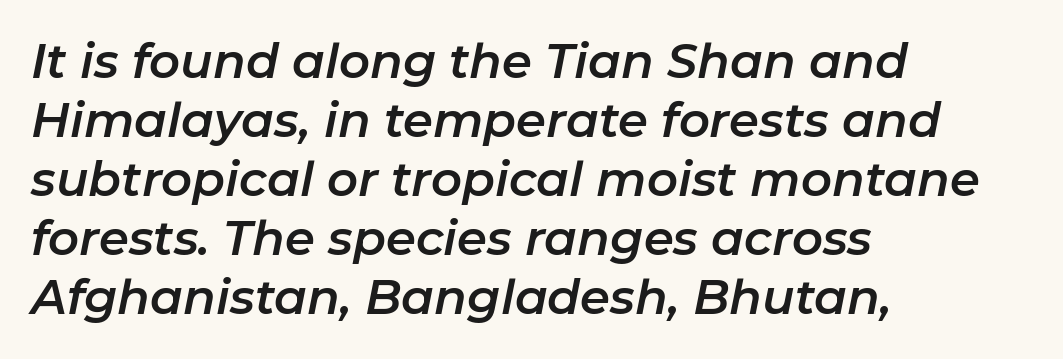
The image shows 48 px text type, italic (leaning right); set left-aligned, line spacing 1.23x, normal letter spacing, not underlined; low stroke contrast and a medium x-height.
